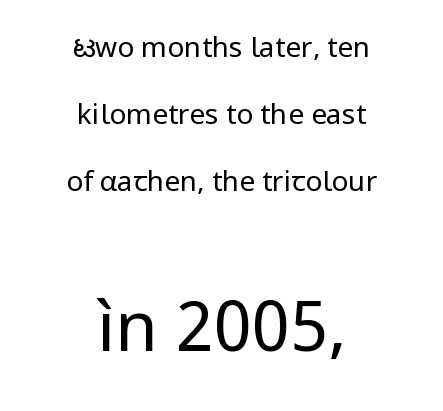
{"serif": "no", "italic": "no", "bold": "no", "weight": "regular", "width": "normal", "stroke_contrast": "low", "x_height": "medium", "monospaced": "no", "underline": "no", "align": "center", "line_spacing": "loose", "line_spacing_ratio": 2.39, "letter_spacing": "normal", "letter_spacing_em": 0.0, "larger_block": "second", "size_ratio": 2.46, "glyph_px": 69}
